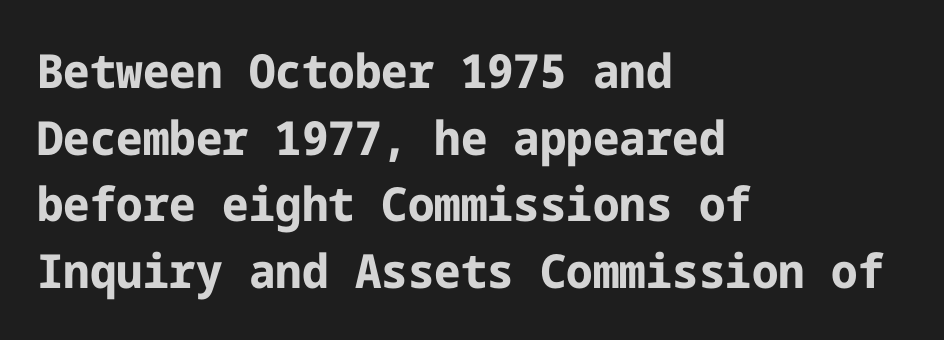
Rendered with straight, roman letterforms. Thick stems and heavy bowls — unmistakably bold. The space beneath each line is pristine and unruled. Does the copy run flush right? No — it runs flush left.
